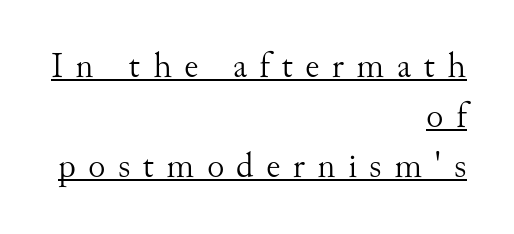
Q: Is the text bold? A: No.
Q: Is the text italic (slanted)? A: No, it is upright.
Q: Is the typeface a serif or a sans-serif typeface? A: Serif.
Q: Is the text underlined? A: Yes.
Q: How is the paragraph aligned? A: Right-aligned.
Q: Is the spacing between letters normal or unusually wide? A: Unusually wide.
Q: Is the spacing between lines tight, normal or loose? A: Normal.
Q: Width (condensed, normal, or wide)? A: Normal.
Q: Stroke contrast? A: Medium.
Q: x-height? A: Small.
Q: Monospaced? A: No.
